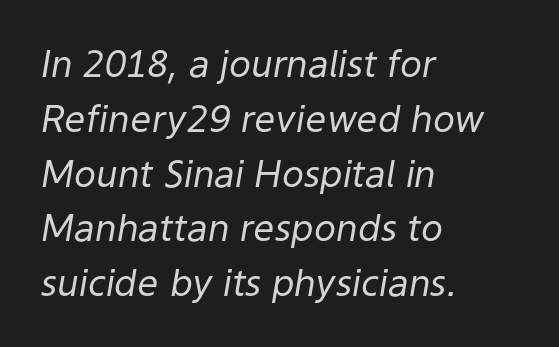
Q: Is the text bold? A: No.
Q: Is the text italic (slanted)? A: Yes, it leans right by about 9 degrees.
Q: Is the text underlined? A: No.
Q: How is the paragraph aligned? A: Left-aligned.
Q: Is the spacing between letters normal or unusually wide? A: Normal.
Q: Is the spacing between lines tight, normal or loose? A: Normal.
Q: Width (condensed, normal, or wide)? A: Normal.
Q: Stroke contrast? A: Low.
Q: x-height? A: Medium.
Q: Monospaced? A: No.
